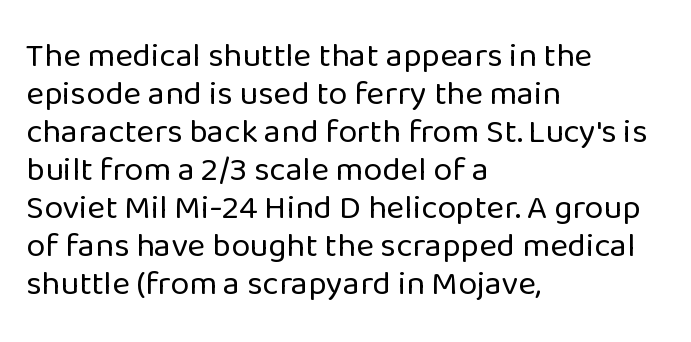
Each row of text sits above clean, open space. The space between consecutive lines is stingy. Caption: face not bold, strokes unweighted. These lines keep a tight, regular rhythm from letter to letter. Notice how the stems are strictly vertical — no italics here. You can tell from the bare stems that sans-serif type was used.
